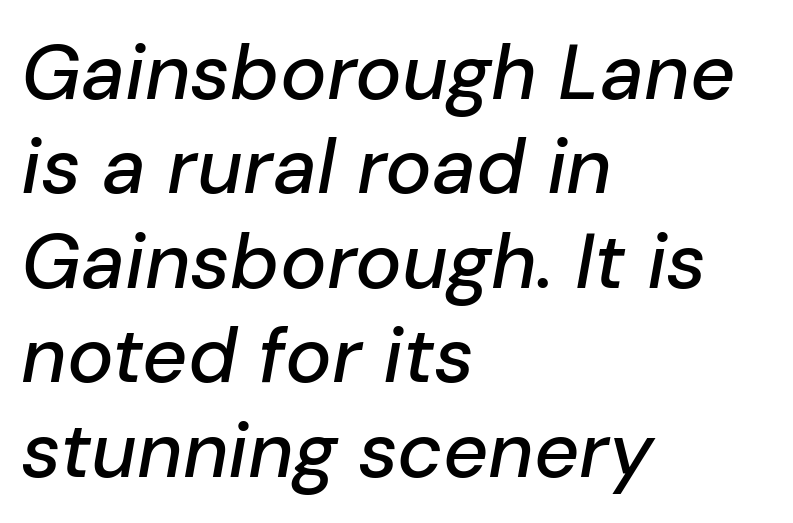
{"italic": "yes", "lean": "right", "slant_degrees": 10, "width": "normal", "stroke_contrast": "low", "x_height": "medium", "monospaced": "no", "underline": "no", "align": "left", "line_spacing_ratio": 1.21, "letter_spacing": "normal", "letter_spacing_em": 0.0, "glyph_px": 78}
